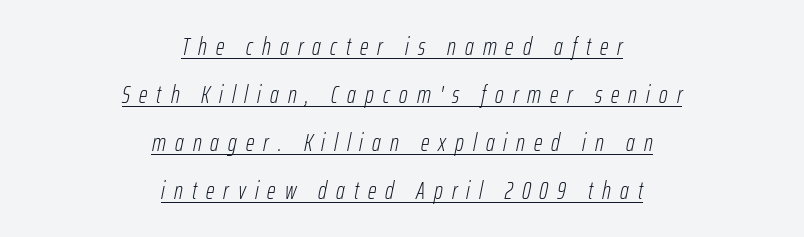
Q: Is the text bold? A: No.
Q: Is the text italic (slanted)? A: Yes, it leans right by about 12 degrees.
Q: Is the text underlined? A: Yes.
Q: How is the paragraph aligned? A: Centered.
Q: Is the spacing between letters normal or unusually wide? A: Unusually wide.
Q: Is the spacing between lines tight, normal or loose? A: Loose.
